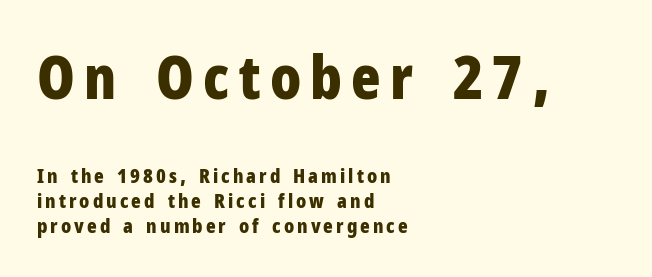
{"serif": "no", "italic": "no", "bold": "yes", "weight": "bold", "width": "condensed", "stroke_contrast": "low", "x_height": "medium", "monospaced": "no", "underline": "no", "align": "left", "line_spacing": "normal", "line_spacing_ratio": 1.25, "larger_block": "first", "size_ratio": 3.05, "glyph_px": 61}
